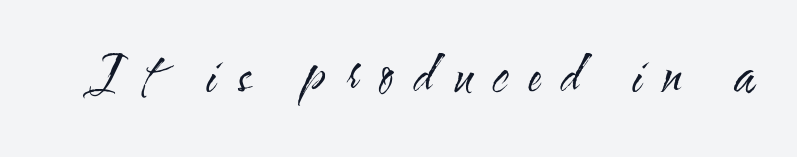
The image shows 50 px regular-weight, condensed sans-serif type; set unusually wide letter spacing (+0.42 em), not underlined; medium stroke contrast and a small x-height.
